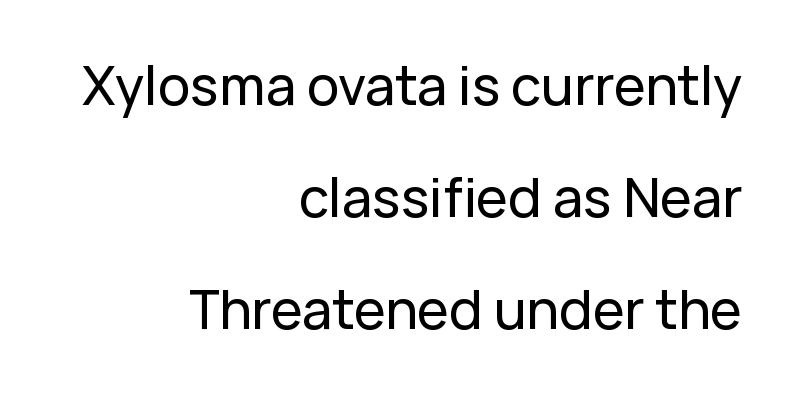
Q: Is the text italic (slanted)? A: No, it is upright.
Q: Is the typeface a serif or a sans-serif typeface? A: Sans-serif.
Q: Is the text underlined? A: No.
Q: How is the paragraph aligned? A: Right-aligned.
Q: Is the spacing between letters normal or unusually wide? A: Normal.
Q: Is the spacing between lines tight, normal or loose? A: Loose.
Q: Width (condensed, normal, or wide)? A: Normal.
Q: Stroke contrast? A: Low.
Q: x-height? A: Medium.
Q: Monospaced? A: No.
